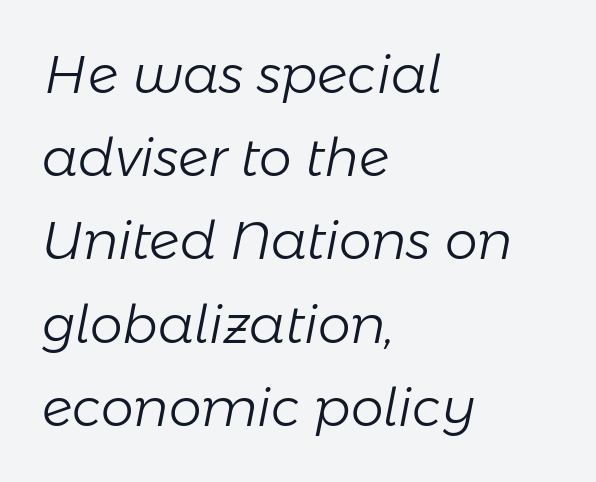
The image shows 52 px light type, italic (leaning right); set left-aligned, normal line spacing (1.6x), normal letter spacing, not underlined; low stroke contrast and a medium x-height.
